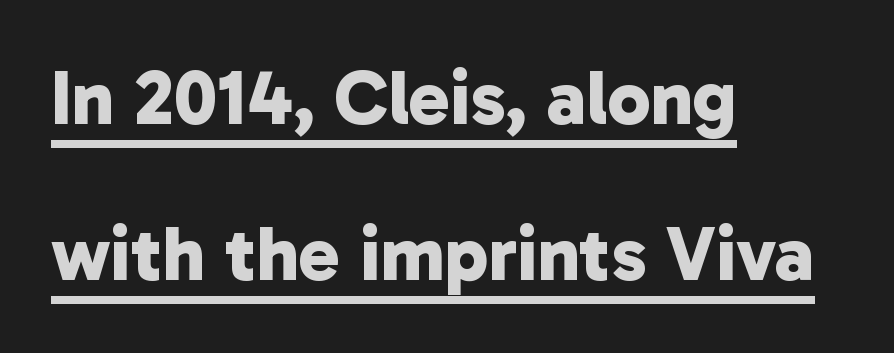
Look at the tracking — it's just the regular setting, nothing added. Stroke terminals: plain, sans-serif. The font is running at its bold setting. Proportional: the letters do not fall into vertical columns.
